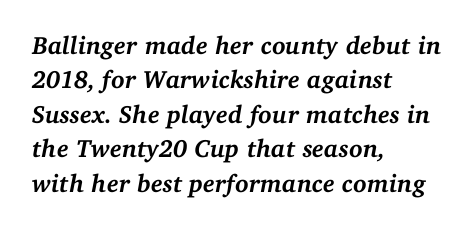
Q: Is the text bold? A: Yes.
Q: Is the text italic (slanted)? A: Yes, it leans right by about 11 degrees.
Q: Is the text underlined? A: No.
Q: How is the paragraph aligned? A: Left-aligned.
Q: Is the spacing between letters normal or unusually wide? A: Normal.
Q: Is the spacing between lines tight, normal or loose? A: Normal.
